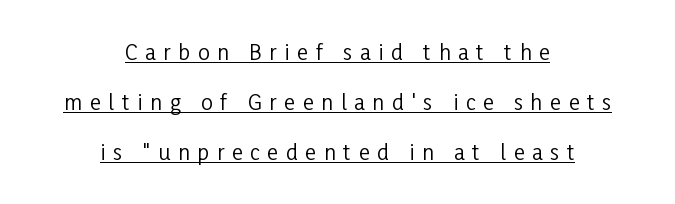
Q: Is the text bold? A: No.
Q: Is the text italic (slanted)? A: No, it is upright.
Q: Is the text underlined? A: Yes.
Q: How is the paragraph aligned? A: Centered.
Q: Is the spacing between letters normal or unusually wide? A: Unusually wide.
Q: Is the spacing between lines tight, normal or loose? A: Loose.
